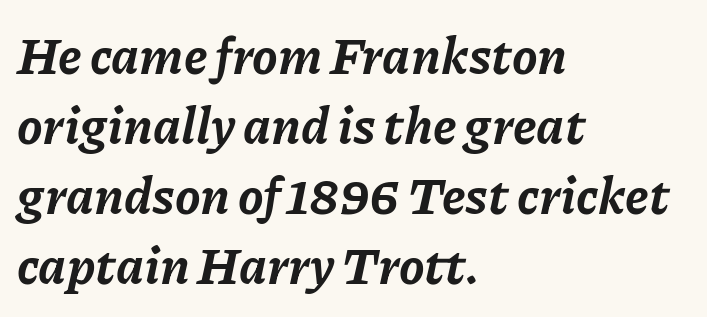
{"italic": "yes", "lean": "right", "slant_degrees": 11, "bold": "yes", "weight": "bold", "width": "normal", "stroke_contrast": "low", "x_height": "medium", "monospaced": "no", "underline": "no", "align": "left", "line_spacing": "normal", "line_spacing_ratio": 1.37, "letter_spacing": "normal", "letter_spacing_em": 0.0, "glyph_px": 51}
